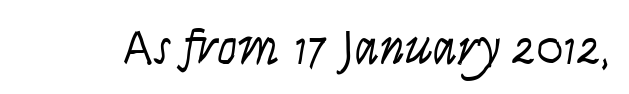
{"italic": "yes", "lean": "right", "slant_degrees": 9, "bold": "no", "weight": "light", "width": "condensed", "stroke_contrast": "low", "x_height": "large", "monospaced": "no", "underline": "no", "letter_spacing": "normal", "letter_spacing_em": 0.0, "glyph_px": 49}
